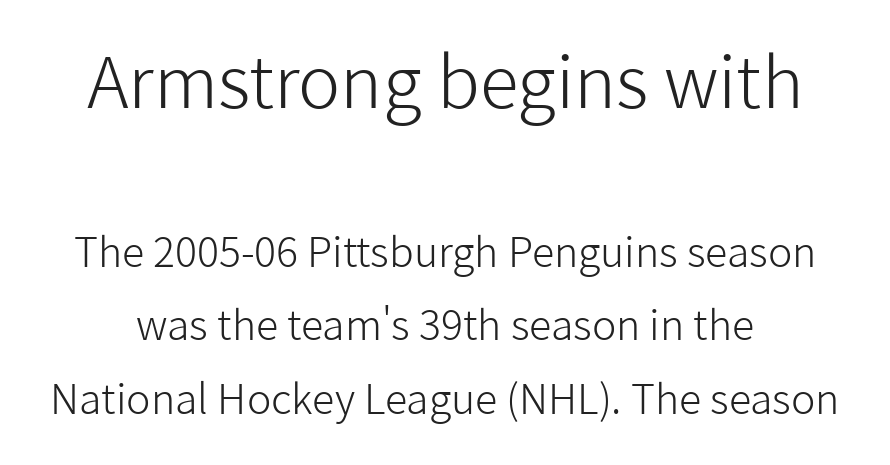
Stems here are at most as thick as an everyday book face. The face used here is proportionally spaced, like ordinary book or web type. Any mark beneath the type? The region is blank. Quick note: not italic, upright. This sample uses a sans-serif face.
